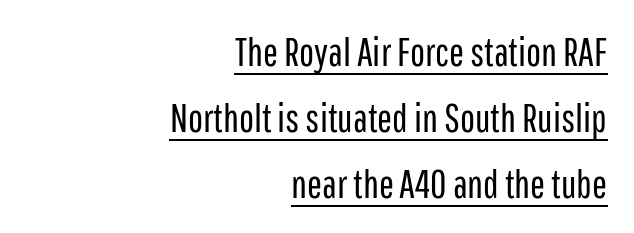
{"serif": "no", "italic": "no", "bold": "no", "weight": "regular", "width": "condensed", "stroke_contrast": "low", "x_height": "medium", "monospaced": "no", "underline": "yes", "align": "right", "line_spacing": "normal", "line_spacing_ratio": 1.65, "letter_spacing": "normal", "letter_spacing_em": 0.0, "glyph_px": 40}
